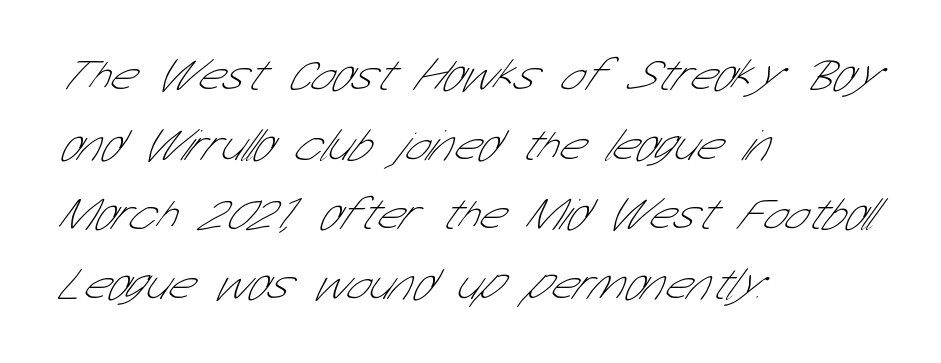
The image shows 45 px thin, condensed sans-serif type; set left-aligned, normal line spacing (1.55x), normal letter spacing, not underlined; low stroke contrast and a medium x-height.
